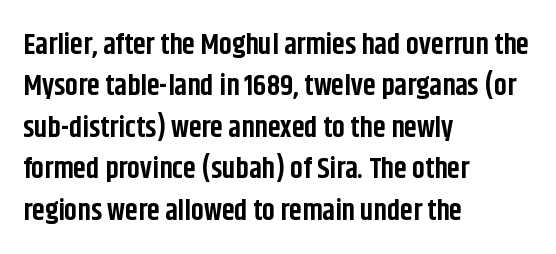
The rendering anchors every line to the left-hand side. This sample has the flowing, uneven cadence of proportional lettering. Vertical spacing — default. Students, this is bold: see how much ink each stroke carries.
